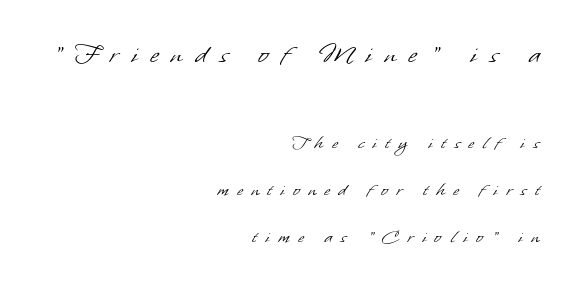
{"serif": "no", "bold": "no", "weight": "light", "width": "normal", "stroke_contrast": "low", "x_height": "small", "monospaced": "no", "underline": "no", "align": "right", "line_spacing": "loose", "line_spacing_ratio": 2.25, "letter_spacing": "wide", "letter_spacing_em": 0.41, "larger_block": "first", "size_ratio": 1.48, "glyph_px": 31}
